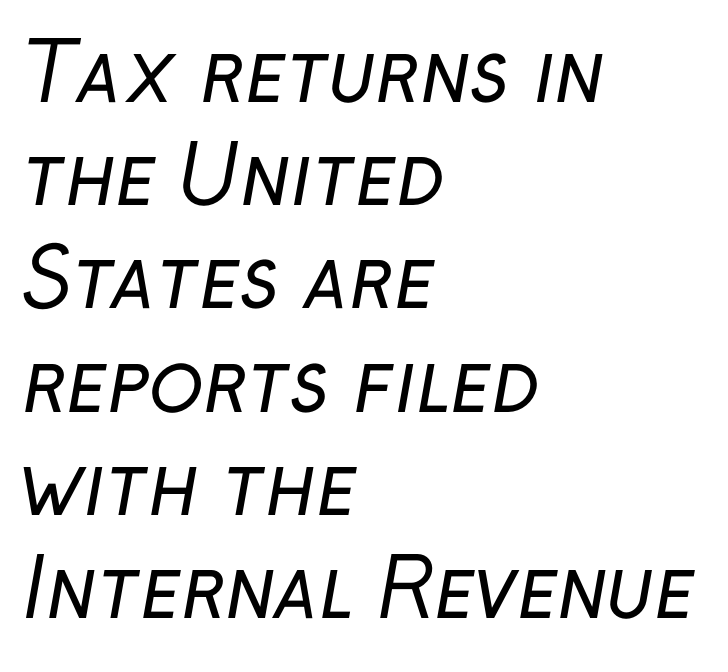
{"serif": "no", "bold": "no", "weight": "regular", "width": "normal", "stroke_contrast": "low", "x_height": "medium", "monospaced": "no", "underline": "no", "align": "left", "line_spacing": "normal", "line_spacing_ratio": 1.29, "letter_spacing": "normal", "letter_spacing_em": 0.0, "glyph_px": 80}
